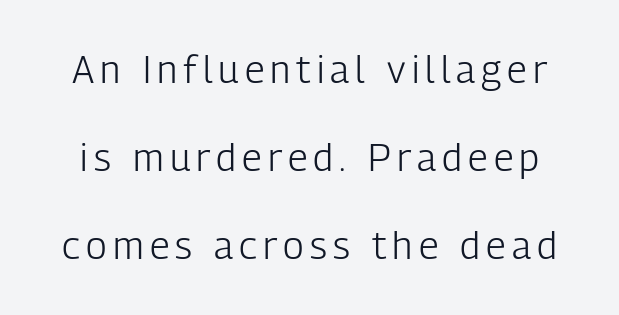
Q: Is the text bold? A: No.
Q: Is the text italic (slanted)? A: No, it is upright.
Q: Is the typeface a serif or a sans-serif typeface? A: Sans-serif.
Q: Is the text underlined? A: No.
Q: Is the spacing between lines tight, normal or loose? A: Loose.
Q: Width (condensed, normal, or wide)? A: Condensed.
Q: Stroke contrast? A: Low.
Q: x-height? A: Medium.
Q: Monospaced? A: No.
